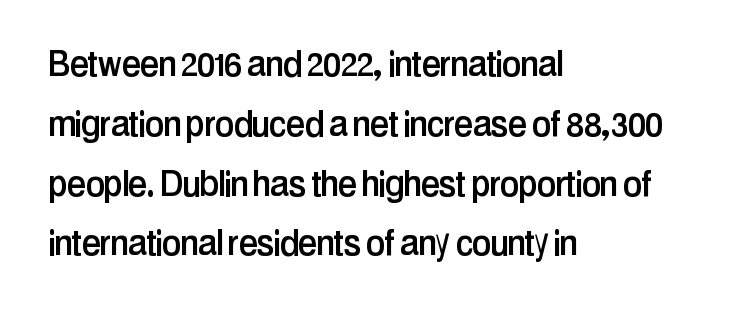
Q: Is the text italic (slanted)? A: No, it is upright.
Q: Is the typeface a serif or a sans-serif typeface? A: Sans-serif.
Q: Is the text underlined? A: No.
Q: How is the paragraph aligned? A: Left-aligned.
Q: Is the spacing between letters normal or unusually wide? A: Normal.
Q: Is the spacing between lines tight, normal or loose? A: Normal.
Q: Width (condensed, normal, or wide)? A: Condensed.
Q: Stroke contrast? A: Low.
Q: x-height? A: Medium.
Q: Monospaced? A: No.
